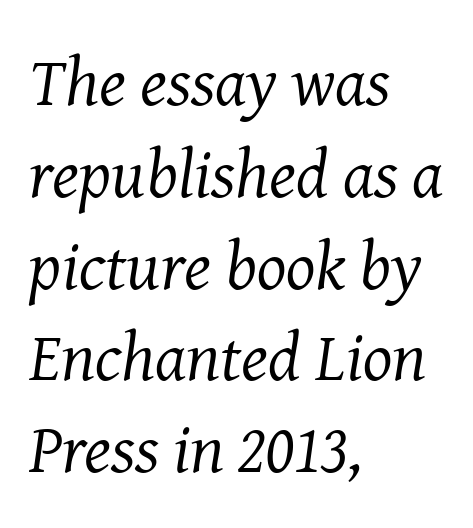
{"serif": "yes", "italic": "yes", "lean": "right", "slant_degrees": 8, "bold": "no", "weight": "regular", "width": "normal", "stroke_contrast": "medium", "x_height": "medium", "monospaced": "no", "underline": "no", "align": "left", "line_spacing": "normal", "line_spacing_ratio": 1.33, "letter_spacing": "normal", "letter_spacing_em": 0.0, "glyph_px": 69}
